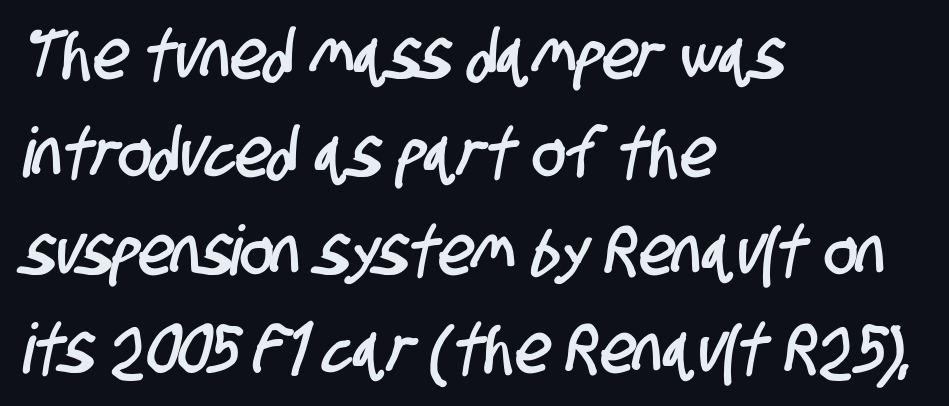
{"serif": "no", "width": "condensed", "stroke_contrast": "low", "x_height": "large", "monospaced": "no", "underline": "no", "align": "left", "line_spacing": "normal", "line_spacing_ratio": 1.42, "letter_spacing": "normal", "letter_spacing_em": 0.0, "glyph_px": 69}
